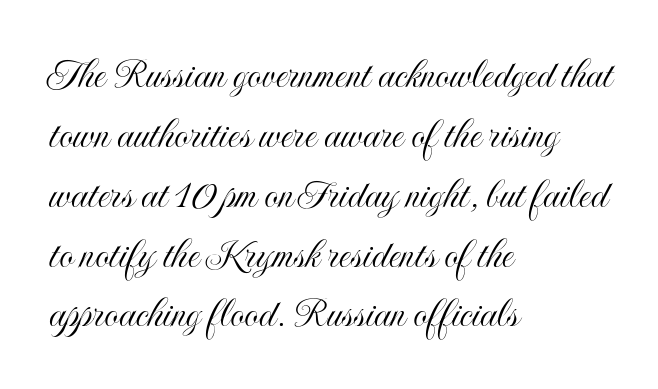
The vertical gap from one line to the next is medium. The letters advance in unequal steps, a hallmark of proportional type. Clear beneath every line of the passage. The letters sit at their default tracking, neither squeezed nor spread. Alignment: flush left.
